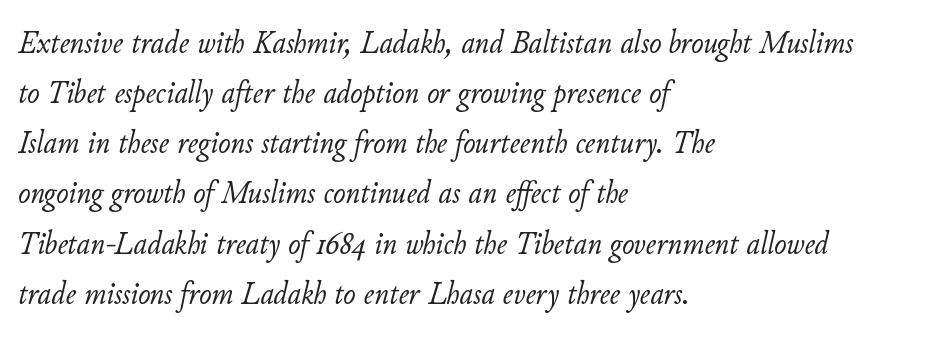
The image shows 33 px light type, italic (leaning right); set left-aligned, normal line spacing (1.52x), normal letter spacing, not underlined; low stroke contrast and a small x-height.
